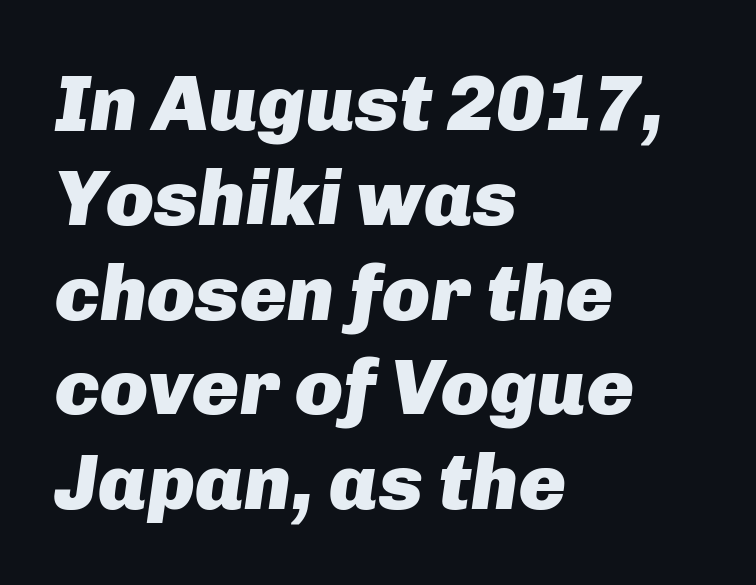
Default kerning and tracking; the words read as compact shapes. Visually the block forms a straight wall on the left and a jagged coastline on the right. The face used here is proportionally spaced, like ordinary book or web type. Every letter is thick-stroked: bold, no question. Descenders are the only things crossing below the line.
